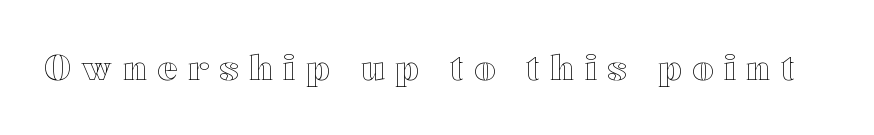
{"italic": "no", "width": "wide", "x_height": "medium", "monospaced": "no", "underline": "no", "letter_spacing": "wide", "letter_spacing_em": 0.31, "glyph_px": 34}
